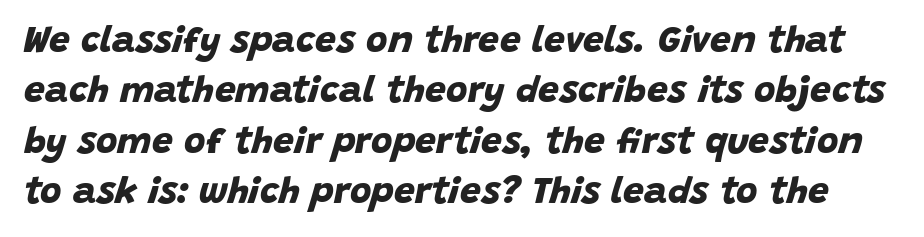
The image shows 37 px bold sans-serif type; set normal line spacing (1.36x), normal letter spacing, not underlined; low stroke contrast and a large x-height.
